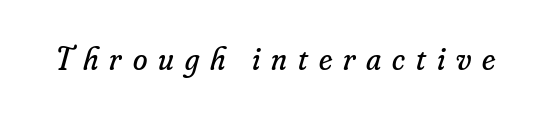
Is this a heavy cut? Hardly; it is regular or lighter. The specimen omits any rule beneath the text block's lines. The typeface chosen for these lines features serifs. Tall strokes in this sample are angled rather than plumb.
